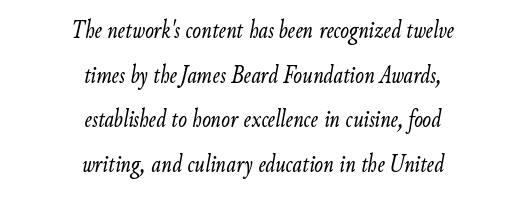
{"italic": "yes", "lean": "right", "slant_degrees": 9, "bold": "no", "underline": "no", "align": "center", "line_spacing_ratio": 1.72, "letter_spacing": "normal", "letter_spacing_em": 0.0, "glyph_px": 26}
